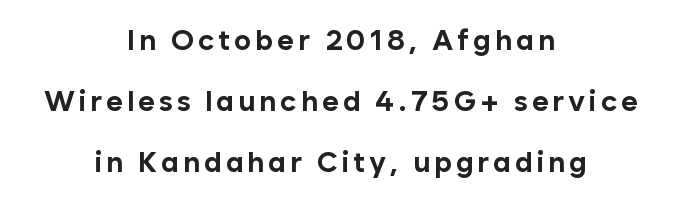
Q: Is the text bold? A: Yes.
Q: Is the text italic (slanted)? A: No, it is upright.
Q: Is the typeface a serif or a sans-serif typeface? A: Sans-serif.
Q: Is the text underlined? A: No.
Q: How is the paragraph aligned? A: Centered.
Q: Is the spacing between lines tight, normal or loose? A: Loose.
Q: Width (condensed, normal, or wide)? A: Normal.
Q: Stroke contrast? A: Low.
Q: x-height? A: Medium.
Q: Monospaced? A: No.
